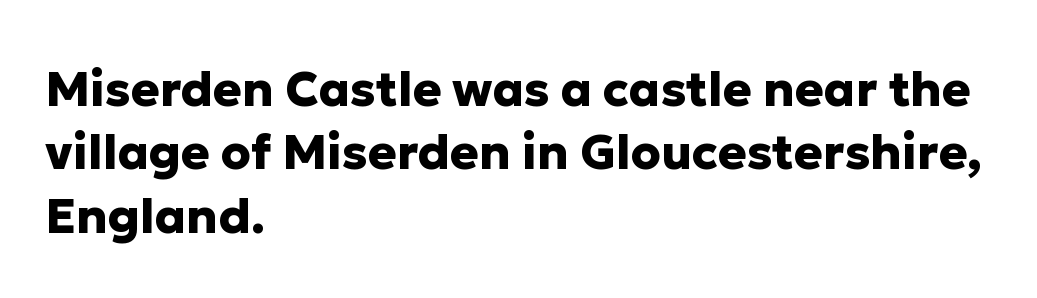
{"serif": "no", "italic": "no", "bold": "yes", "weight": "heavy", "width": "normal", "stroke_contrast": "low", "x_height": "medium", "monospaced": "no", "underline": "no", "align": "left", "line_spacing": "normal", "line_spacing_ratio": 1.32, "letter_spacing": "normal", "letter_spacing_em": 0.0, "glyph_px": 48}
